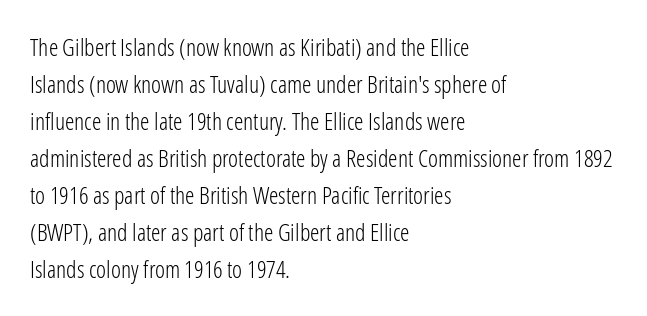
{"italic": "no", "bold": "no", "underline": "no", "align": "left", "line_spacing": "normal", "line_spacing_ratio": 1.54, "letter_spacing": "normal", "letter_spacing_em": 0.0, "glyph_px": 24}
